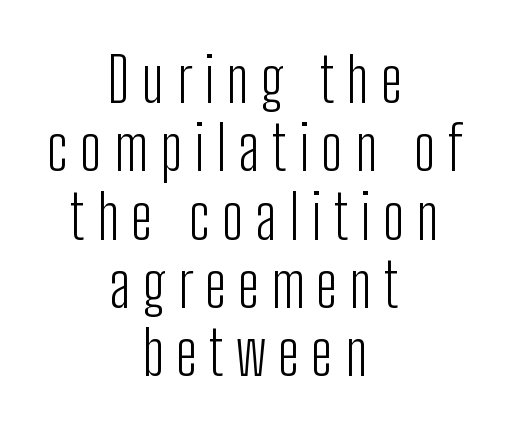
The tracking jumps out immediately: characters are airy and widely separated. Rows of type sit shoulder to shoulder in the vertical direction. Where is the straight margin? There isn't one; the lines are centered. No letter is thick-stroked: the sample isn't bold. Check under the words: just untouched page.
